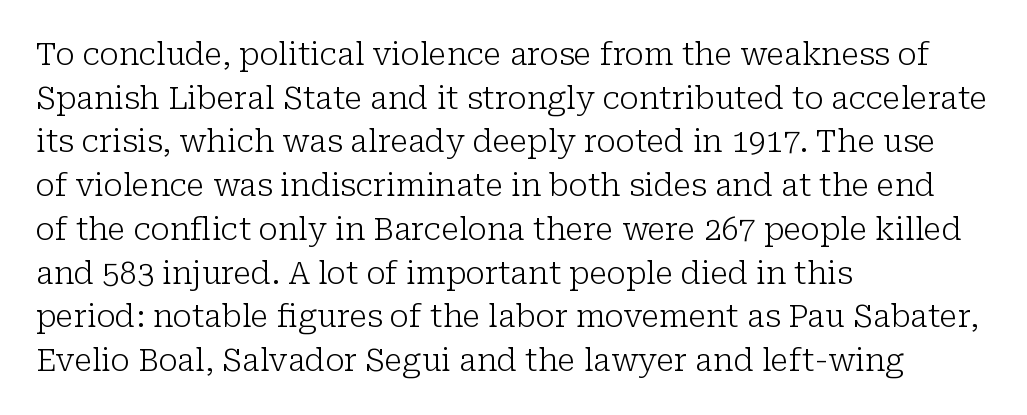
A clean baseline with only descenders dipping below it. Each new line begins a customary step beneath the previous one. A typesetter would call this proportional, since set widths differ per character. There is no visible air inserted between adjacent glyphs.
